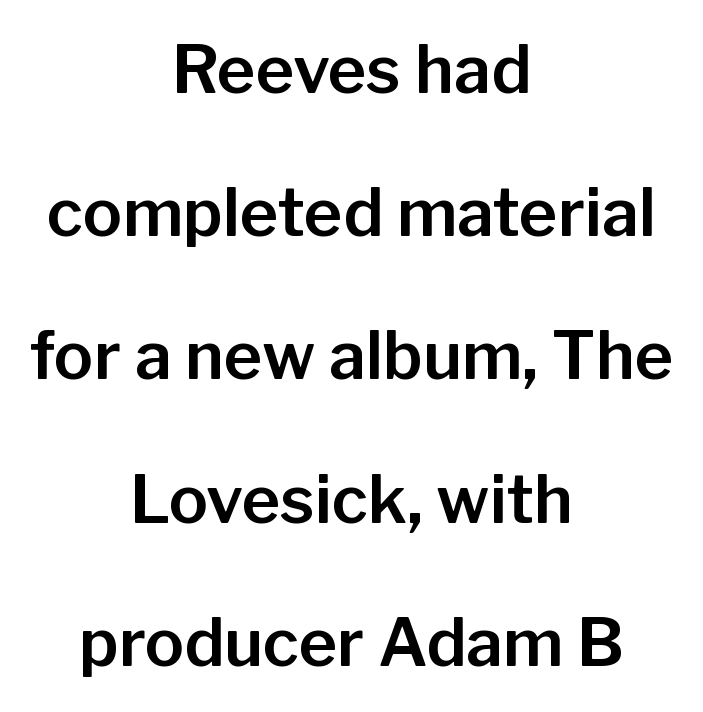
The image shows 66 px sans-serif type, upright; set centered, loose line spacing (2.17x), normal letter spacing, not underlined; low stroke contrast and a medium x-height.
